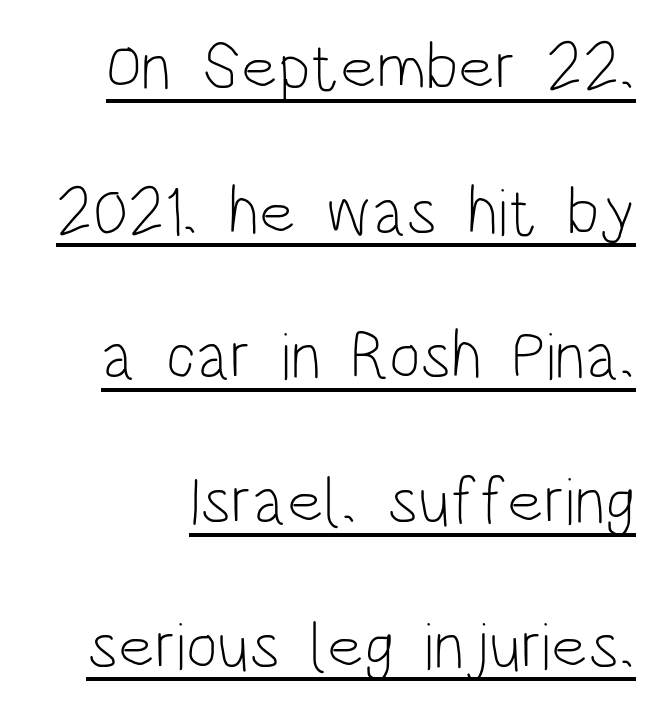
Q: Is the text bold? A: No.
Q: Is the text italic (slanted)? A: No, it is upright.
Q: Is the typeface a serif or a sans-serif typeface? A: Sans-serif.
Q: Is the text underlined? A: Yes.
Q: Is the spacing between letters normal or unusually wide? A: Normal.
Q: Is the spacing between lines tight, normal or loose? A: Loose.
Q: Width (condensed, normal, or wide)? A: Condensed.
Q: Stroke contrast? A: Low.
Q: x-height? A: Large.
Q: Monospaced? A: No.
